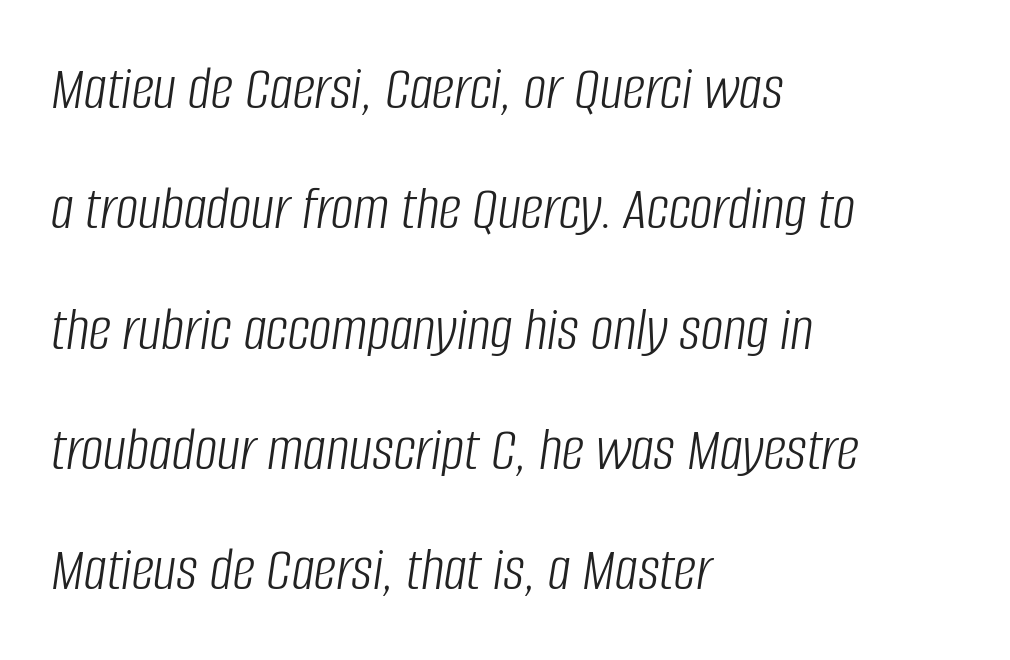
The image shows 63 px light, condensed type, italic (leaning right); set left-aligned, loose line spacing (1.91x), normal letter spacing, not underlined; low stroke contrast and a large x-height.
